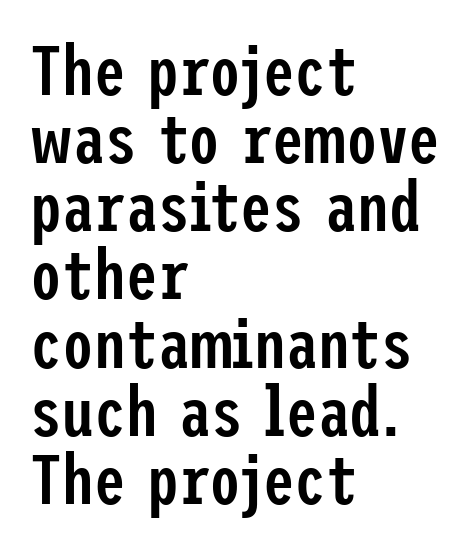
Typographically, this falls in the sans-serif category. Tracking here is standard; glyphs follow each other at the usual distance. Baseline-to-baseline distance is barely more than the letter height. Alignment: flush left. A roman cut, with each character standing at attention.
